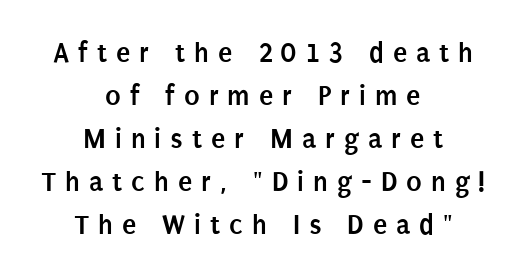
A roman cut, with each character standing at attention. Weight check: bold — yes, fully. Quick note: interline space is typical. The glyphs are unaccompanied by any horizontal stroke below them.
